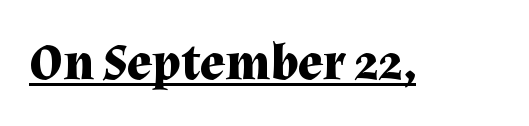
{"serif": "yes", "italic": "no", "bold": "yes", "weight": "bold", "width": "normal", "stroke_contrast": "medium", "x_height": "medium", "monospaced": "no", "underline": "yes", "letter_spacing": "normal", "letter_spacing_em": 0.0, "glyph_px": 52}
